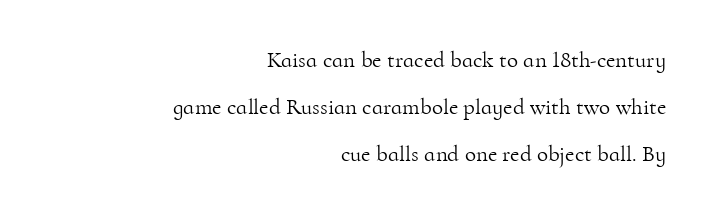
The image shows 23 px text type, upright; set right-aligned, loose line spacing (2.05x), normal letter spacing, not underlined.
